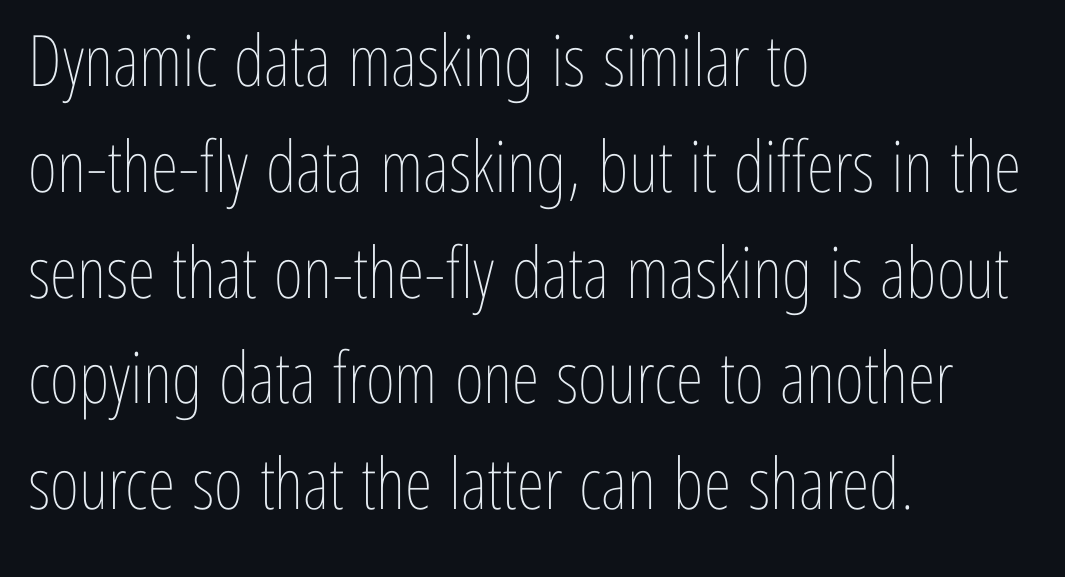
The foot of each line stays bare and open. A typesetter would call this leading conventional body-copy spacing. The font sits on the lighter half of the weight spectrum, regular included. The line texture is even and compact thanks to regular tracking.
